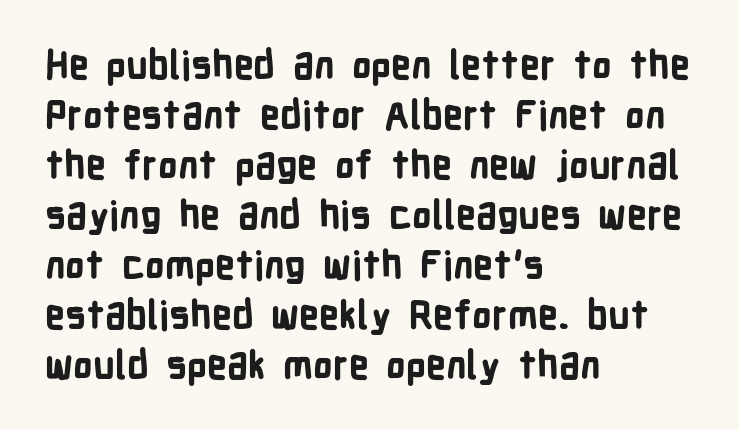
As a designer I'd log this as weight 700, bold. The horizontal fit of the characters is conventional and even. This sample keeps an unexceptional amount of space between lines. Type style note: lacks serifs. A roman cut, with each character standing at attention.
